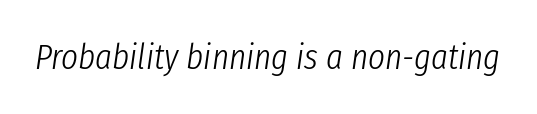
The image shows 36 px light, condensed type, italic (leaning right); set normal letter spacing, not underlined; low stroke contrast and a medium x-height.
